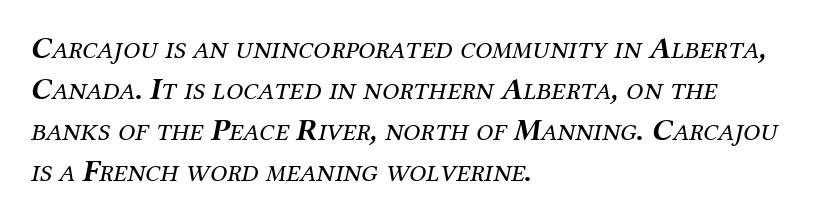
The image shows 31 px regular-weight serif type, italic (leaning right); set left-aligned, normal line spacing (1.32x), normal letter spacing, not underlined; medium stroke contrast and a medium x-height.
